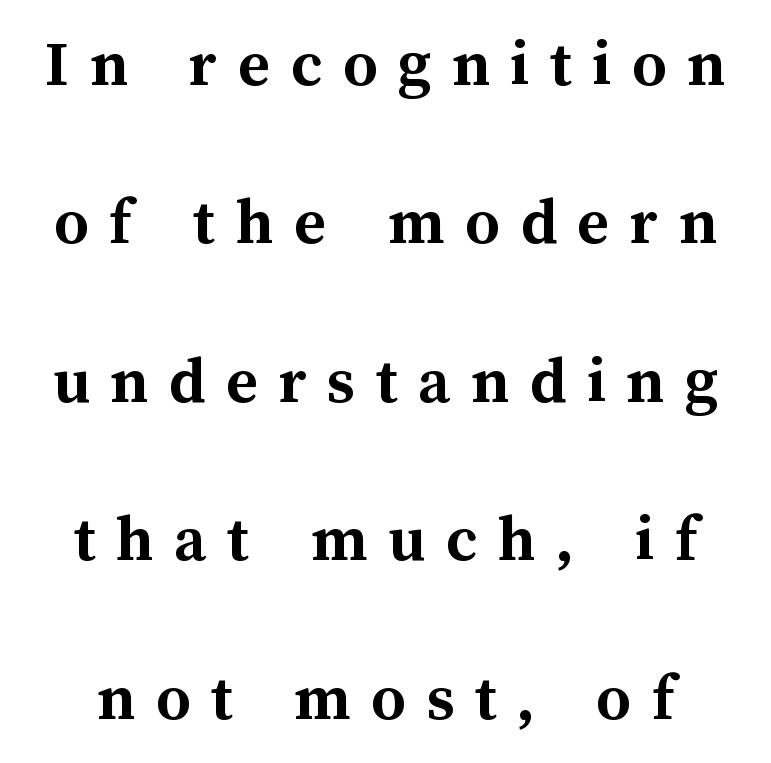
Q: Is the text bold? A: Yes.
Q: Is the text italic (slanted)? A: No, it is upright.
Q: Is the text underlined? A: No.
Q: Is the spacing between letters normal or unusually wide? A: Unusually wide.
Q: Is the spacing between lines tight, normal or loose? A: Loose.
Q: Width (condensed, normal, or wide)? A: Normal.
Q: Stroke contrast? A: Medium.
Q: x-height? A: Medium.
Q: Monospaced? A: No.
